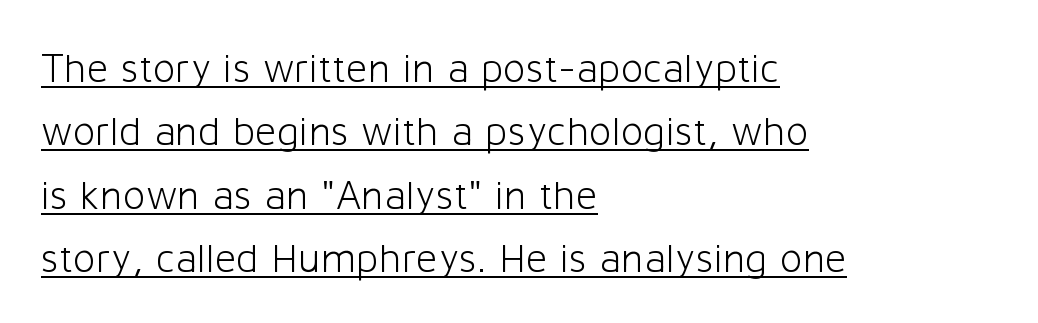
{"serif": "no", "italic": "no", "bold": "no", "weight": "light", "width": "normal", "stroke_contrast": "low", "x_height": "medium", "monospaced": "no", "underline": "yes", "align": "left", "line_spacing": "normal", "line_spacing_ratio": 1.51, "letter_spacing": "normal", "letter_spacing_em": 0.0, "glyph_px": 42}
